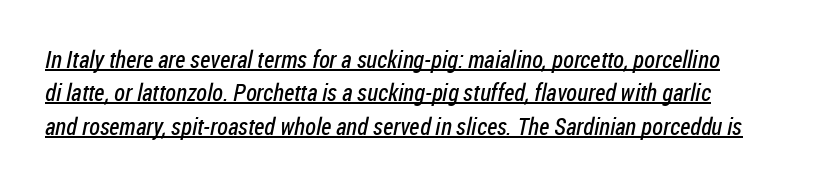
Is this a heavy cut? Hardly; it is regular or lighter. Line spacing here is normal. These characters rest on top of a visible drawn line. The gaps between neighbouring characters are ordinary and unremarkable.
